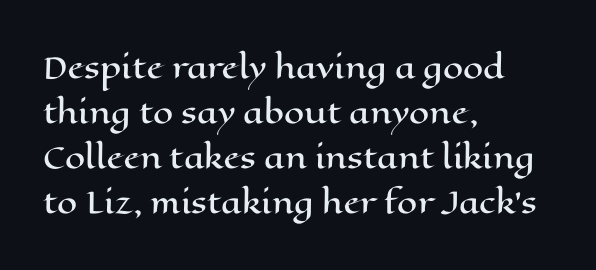
{"italic": "no", "width": "wide", "stroke_contrast": "high", "x_height": "medium", "monospaced": "no", "underline": "no", "align": "left", "line_spacing": "normal", "line_spacing_ratio": 1.55, "letter_spacing": "normal", "letter_spacing_em": 0.0, "glyph_px": 29}
